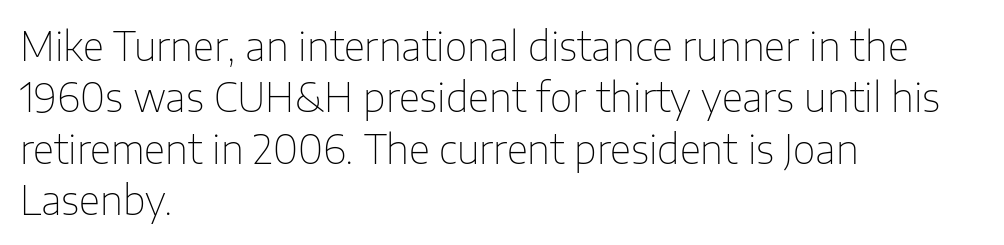
{"serif": "no", "italic": "no", "bold": "no", "weight": "thin", "width": "normal", "stroke_contrast": "low", "x_height": "medium", "monospaced": "no", "underline": "no", "align": "left", "line_spacing": "normal", "line_spacing_ratio": 1.32, "letter_spacing": "normal", "letter_spacing_em": 0.0, "glyph_px": 39}
